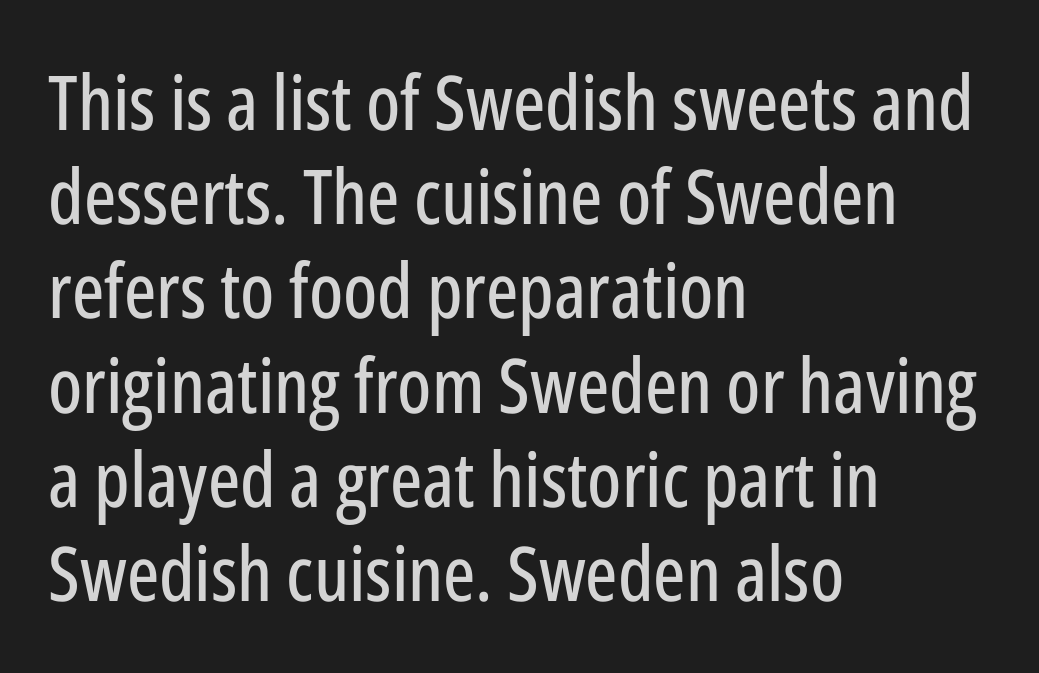
{"serif": "no", "italic": "no", "width": "condensed", "stroke_contrast": "low", "x_height": "medium", "monospaced": "no", "underline": "no", "align": "left", "line_spacing_ratio": 1.24, "letter_spacing": "normal", "letter_spacing_em": 0.0, "glyph_px": 76}
